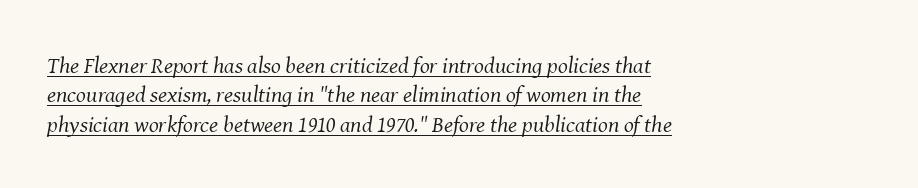
{"italic": "yes", "lean": "right", "slant_degrees": 8, "bold": "no", "underline": "yes", "align": "left", "line_spacing": "normal", "line_spacing_ratio": 1.28, "letter_spacing": "normal", "letter_spacing_em": 0.0, "glyph_px": 23}
